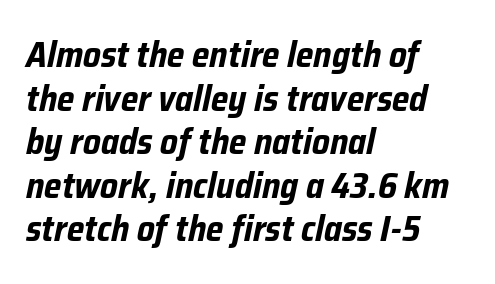
Emphasis by weight is at full strength: bold. The whole block is typeset with a tilt. Just letters on the line, the space beneath them empty. Nothing unusual about the tracking: characters are spaced as the font intends.
